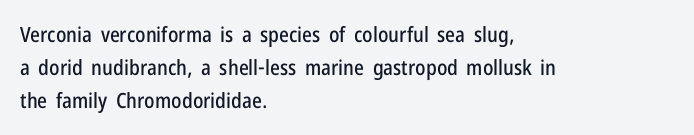
Do the letters lean? They stand straight. You could call the tracking neutral — neither tight nor loose. The passage shown is not underscored anywhere. The ragged edge is on the right, which tells us the setting is flush left. Students, observe: this is what conventionally led text looks like.
